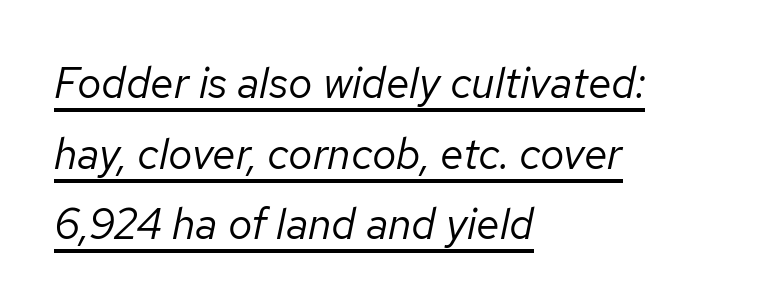
Q: Is the text bold? A: No.
Q: Is the text italic (slanted)? A: Yes, it leans right by about 12 degrees.
Q: Is the text underlined? A: Yes.
Q: How is the paragraph aligned? A: Left-aligned.
Q: Is the spacing between letters normal or unusually wide? A: Normal.
Q: Is the spacing between lines tight, normal or loose? A: Normal.
Q: Width (condensed, normal, or wide)? A: Normal.
Q: Stroke contrast? A: Low.
Q: x-height? A: Medium.
Q: Monospaced? A: No.
